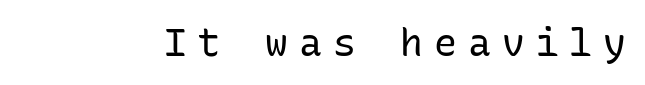
Q: Is the text bold? A: No.
Q: Is the text italic (slanted)? A: No, it is upright.
Q: Is the typeface a serif or a sans-serif typeface? A: Sans-serif.
Q: Is the text underlined? A: No.
Q: Is the spacing between letters normal or unusually wide? A: Unusually wide.
Q: Width (condensed, normal, or wide)? A: Normal.
Q: Stroke contrast? A: Low.
Q: x-height? A: Medium.
Q: Monospaced? A: Yes.
